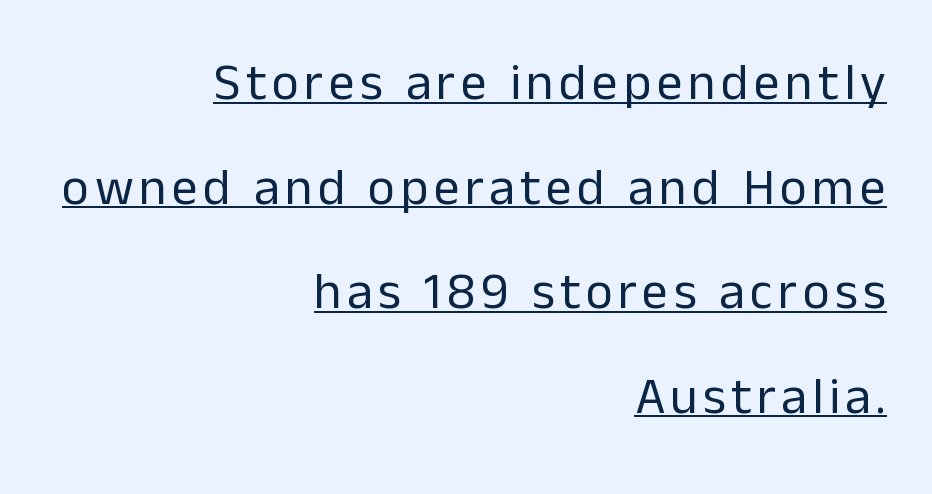
{"serif": "no", "italic": "no", "bold": "no", "weight": "regular", "width": "normal", "stroke_contrast": "low", "x_height": "medium", "monospaced": "no", "underline": "yes", "align": "right", "line_spacing": "loose", "line_spacing_ratio": 2.01, "glyph_px": 52}
